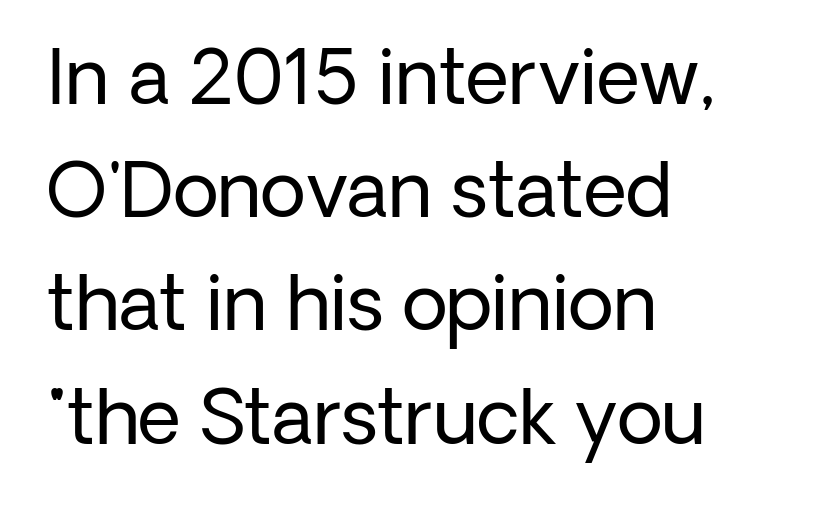
The type sits square on the baseline with zero lean. Honestly, the row spacing looks completely unremarkable. The face used here is a sans, in the tradition of grotesques and geometrics. Unmarked baselines from the first word to the last. Vertical stems look standard width or narrower in stroke. The type is set solid horizontally, with unmodified tracking.
